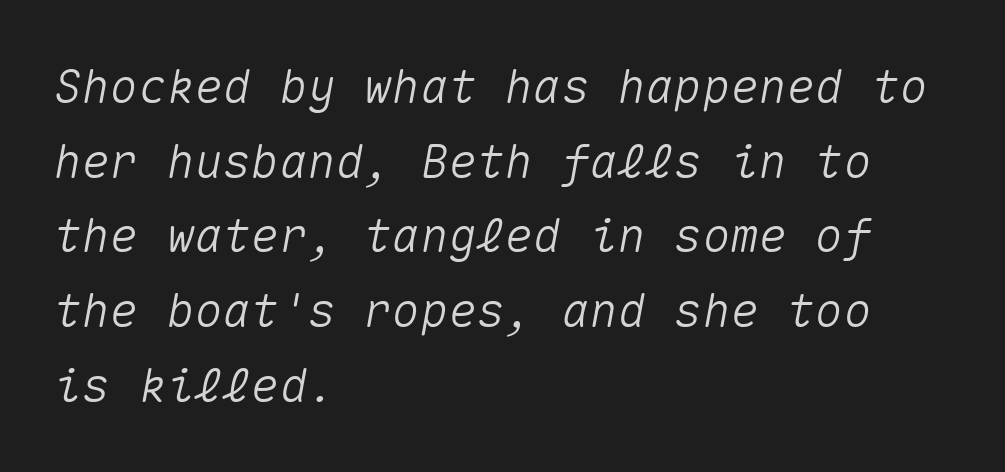
{"italic": "yes", "lean": "right", "slant_degrees": 10, "width": "normal", "stroke_contrast": "medium", "x_height": "medium", "monospaced": "yes", "underline": "no", "align": "left", "line_spacing": "normal", "line_spacing_ratio": 1.59, "letter_spacing": "normal", "letter_spacing_em": 0.0, "glyph_px": 47}
